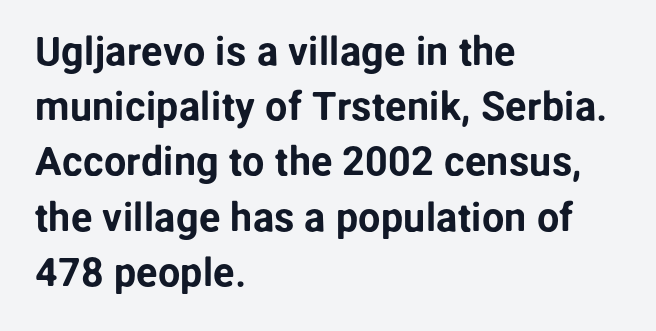
{"serif": "no", "italic": "no", "width": "normal", "stroke_contrast": "low", "x_height": "medium", "monospaced": "no", "underline": "no", "align": "left", "line_spacing": "normal", "line_spacing_ratio": 1.38, "letter_spacing": "normal", "letter_spacing_em": 0.0, "glyph_px": 40}
